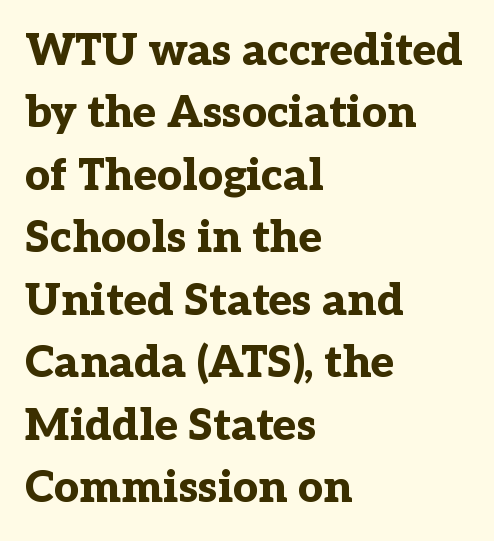
{"serif": "yes", "italic": "no", "bold": "yes", "weight": "bold", "width": "normal", "stroke_contrast": "low", "x_height": "medium", "monospaced": "no", "underline": "no", "align": "left", "line_spacing": "normal", "line_spacing_ratio": 1.42, "letter_spacing": "normal", "letter_spacing_em": 0.0, "glyph_px": 44}
